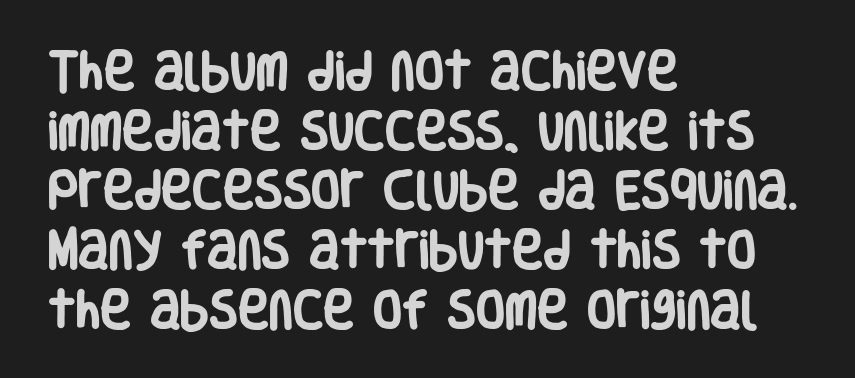
How are the letters spaced? Ordinarily, with no added tracking. The passage shown stacks its lines at a standard gap. Posture: upright roman. Each glyph is drawn with heavy, bold strokes.
